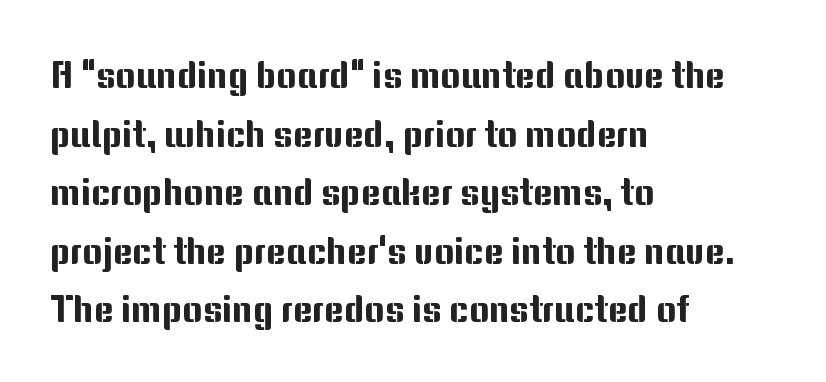
Q: Is the text italic (slanted)? A: No, it is upright.
Q: Is the typeface a serif or a sans-serif typeface? A: Sans-serif.
Q: Is the text underlined? A: No.
Q: How is the paragraph aligned? A: Left-aligned.
Q: Is the spacing between letters normal or unusually wide? A: Normal.
Q: Is the spacing between lines tight, normal or loose? A: Normal.
Q: Width (condensed, normal, or wide)? A: Normal.
Q: Stroke contrast? A: Medium.
Q: x-height? A: Medium.
Q: Monospaced? A: No.
